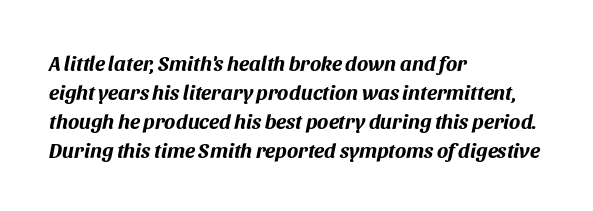
Q: Is the text bold? A: Yes.
Q: Is the text italic (slanted)? A: Yes, it leans right by about 11 degrees.
Q: Is the text underlined? A: No.
Q: How is the paragraph aligned? A: Left-aligned.
Q: Is the spacing between letters normal or unusually wide? A: Normal.
Q: Is the spacing between lines tight, normal or loose? A: Normal.
